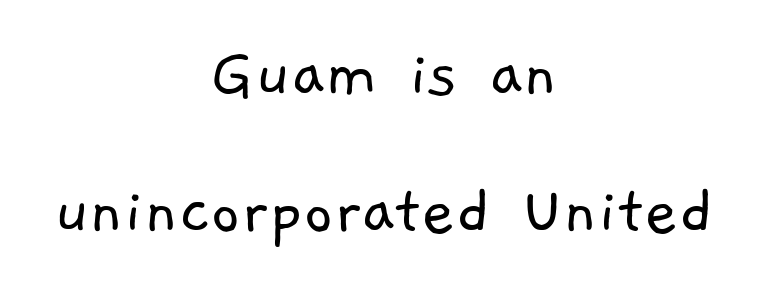
{"serif": "no", "bold": "no", "weight": "light", "width": "normal", "stroke_contrast": "low", "x_height": "medium", "monospaced": "no", "underline": "no", "align": "center", "line_spacing_ratio": 1.88, "letter_spacing": "normal", "letter_spacing_em": 0.0, "glyph_px": 73}
